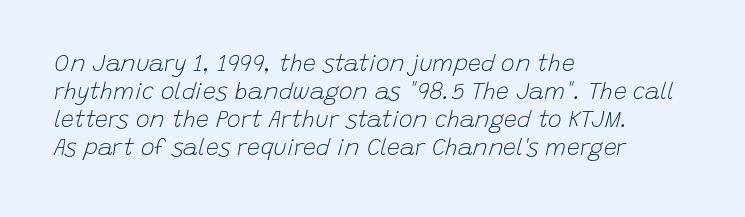
{"italic": "yes", "lean": "right", "slant_degrees": 15, "bold": "no", "underline": "no", "align": "left", "line_spacing_ratio": 1.22, "letter_spacing": "normal", "letter_spacing_em": 0.0, "glyph_px": 23}
